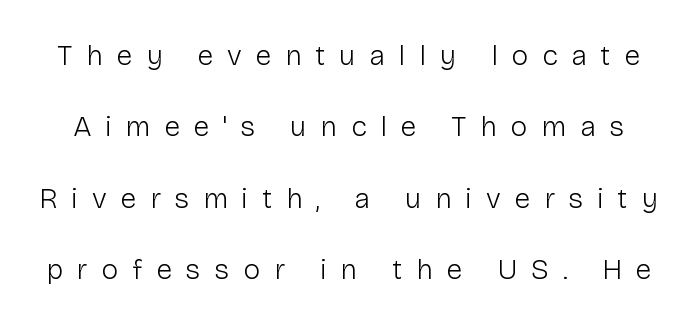
The rendering shows plain stroke endings on the letterforms — a sans-serif design. Spacing between characters has been opened up far beyond the box default. The characters are drawn with everyday or finer stroke widths. The baseline area is clear. The passage shown is typed in a proportional face where columns would drift.
